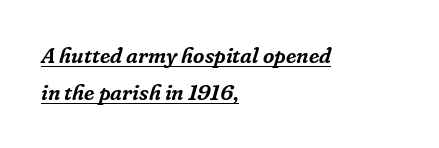
In designer terms, the underline attribute is active on this setting. Summary of vertical rhythm: regular, with standard interline spacing. The typesetter chose a ragged-right arrangement here. Between one letter and the next there's only the usual sliver of space.
